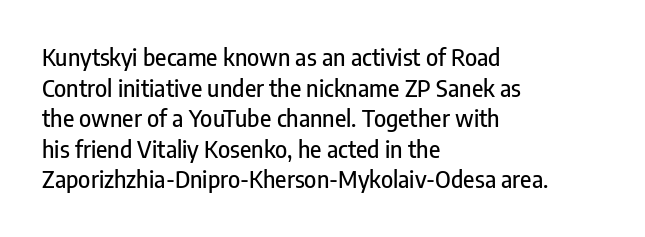
A typesetter would call this leading conventional body-copy spacing. No italicization has been applied; the sample stays upright. Tracking value appears to be zero — textbook default spacing. Short and long lines alike share a common starting point at left. Decoration check: the copy has no underline.
